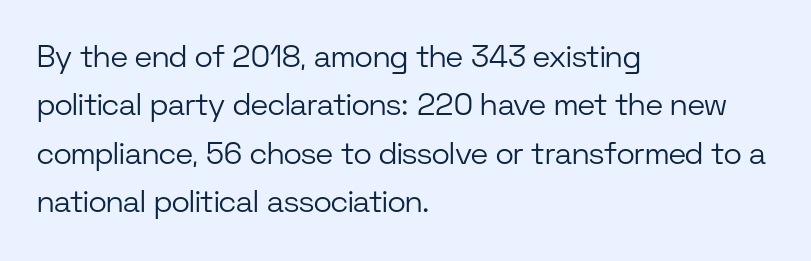
Does the lettering tilt? It doesn't — this is upright. Underlining? Definitely not there. There is no visible air inserted between adjacent glyphs. The lines sit at an ordinary, default distance from one another. Typeset ragged right — the left edge is the straight one. Do the characters align in a grid? No, the font is proportional.
